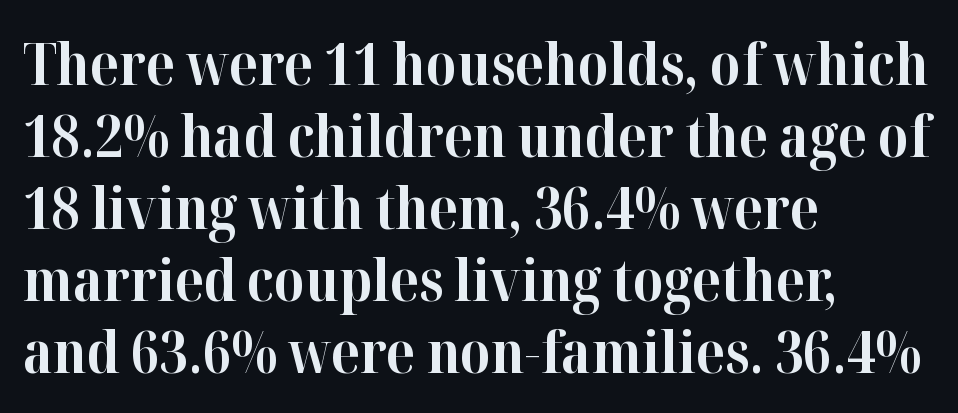
Q: Is the text bold? A: Yes.
Q: Is the text italic (slanted)? A: No, it is upright.
Q: Is the typeface a serif or a sans-serif typeface? A: Serif.
Q: Is the text underlined? A: No.
Q: How is the paragraph aligned? A: Left-aligned.
Q: Is the spacing between letters normal or unusually wide? A: Normal.
Q: Width (condensed, normal, or wide)? A: Normal.
Q: Stroke contrast? A: High.
Q: x-height? A: Medium.
Q: Monospaced? A: No.
